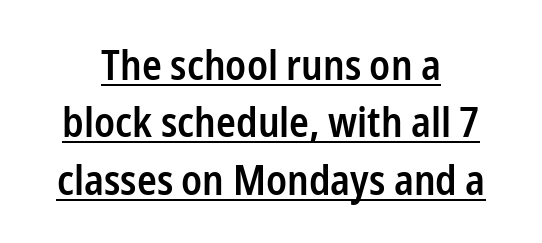
Q: Is the text bold? A: Semi-bold.
Q: Is the text italic (slanted)? A: No, it is upright.
Q: Is the typeface a serif or a sans-serif typeface? A: Sans-serif.
Q: Is the text underlined? A: Yes.
Q: How is the paragraph aligned? A: Centered.
Q: Is the spacing between letters normal or unusually wide? A: Normal.
Q: Is the spacing between lines tight, normal or loose? A: Normal.
Q: Width (condensed, normal, or wide)? A: Condensed.
Q: Stroke contrast? A: Low.
Q: x-height? A: Medium.
Q: Monospaced? A: No.
